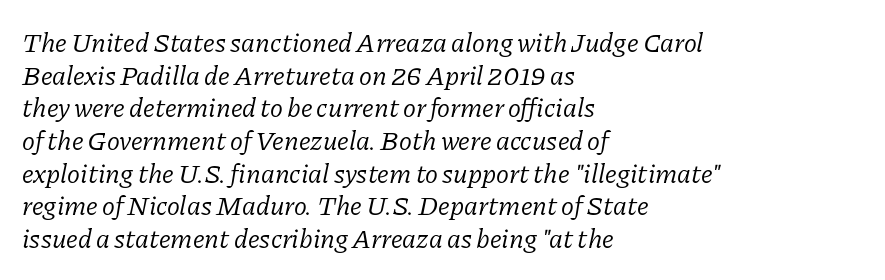
The image shows 27 px text type, italic (leaning right); set left-aligned, line spacing 1.21x, normal letter spacing, not underlined.
